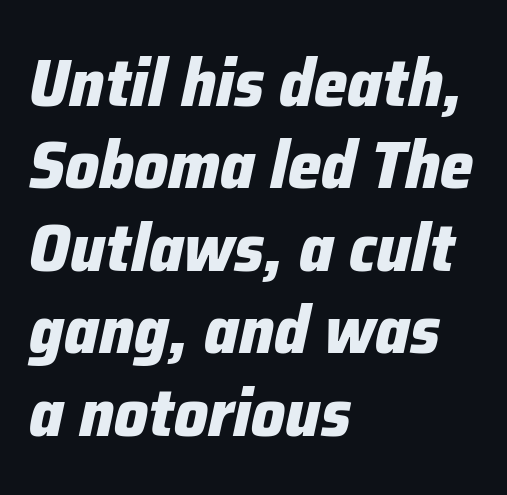
The image shows 67 px heavy type, italic (leaning right); set left-aligned, line spacing 1.23x, normal letter spacing, not underlined; low stroke contrast and a medium x-height.
